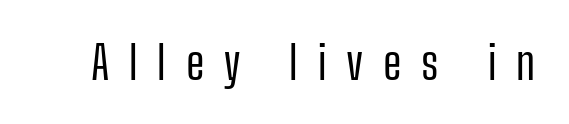
{"serif": "no", "italic": "no", "bold": "no", "weight": "regular", "width": "condensed", "stroke_contrast": "low", "x_height": "medium", "monospaced": "no", "underline": "no", "letter_spacing": "wide", "letter_spacing_em": 0.43, "glyph_px": 46}
